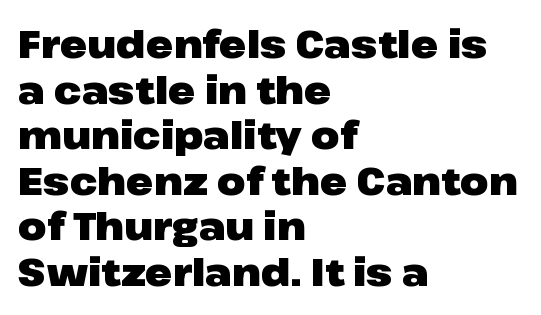
Honestly, the letter spacing is just normal — you wouldn't notice it. Does the weight exceed regular? Yes, all the way to bold. The font's upright variant was chosen for this text. The letters advance in unequal steps, a hallmark of proportional type. Where is the straight margin? On the left.
